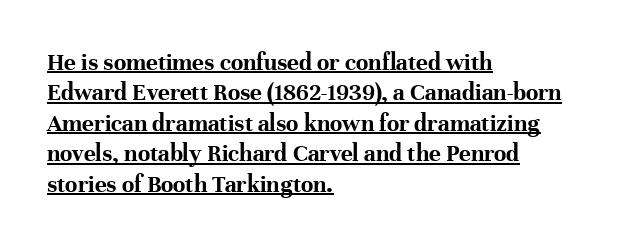
{"italic": "no", "bold": "yes", "underline": "yes", "align": "left", "line_spacing_ratio": 1.22, "letter_spacing": "normal", "letter_spacing_em": 0.0, "glyph_px": 25}
